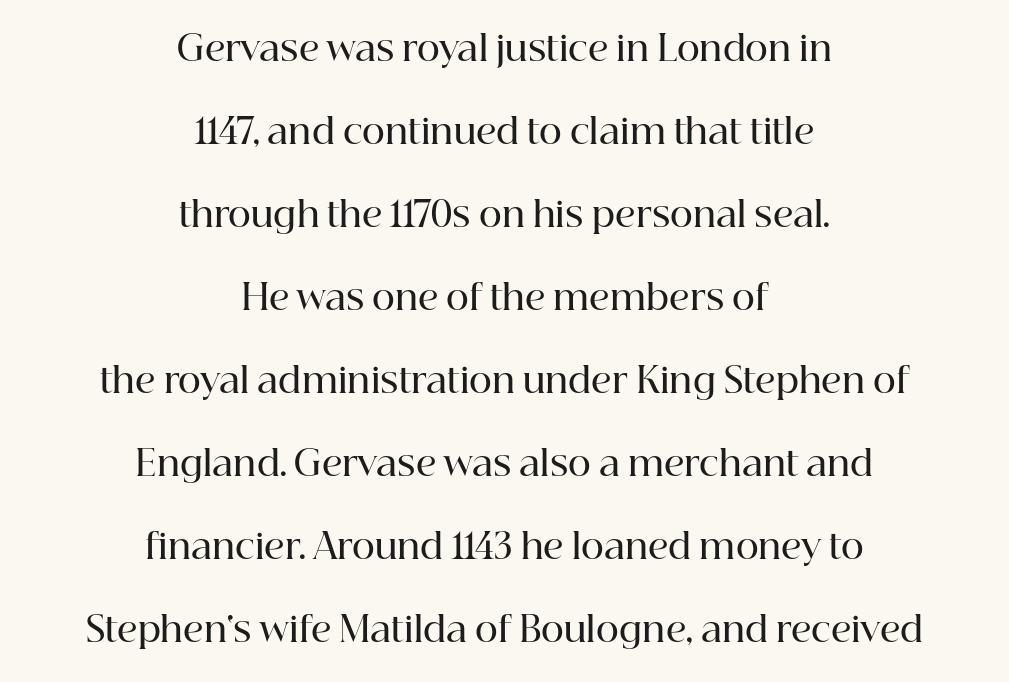
The image shows 35 px semibold serif type, upright; set centered, loose line spacing (2.37x), normal letter spacing, not underlined; high stroke contrast and a medium x-height.
